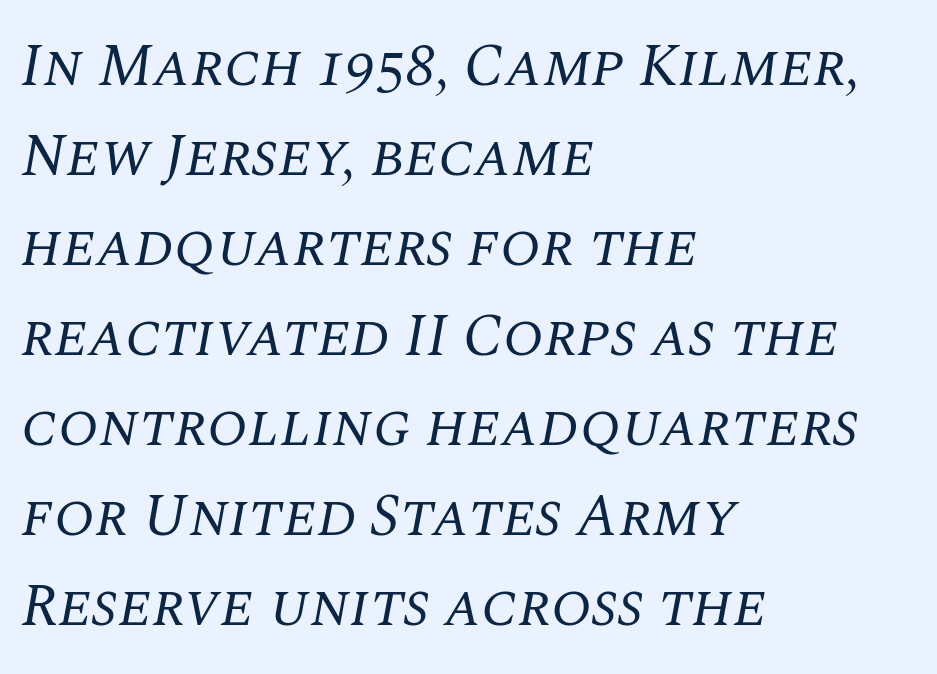
Q: Is the text bold? A: No.
Q: Is the text italic (slanted)? A: Yes, it leans right by about 10 degrees.
Q: Is the typeface a serif or a sans-serif typeface? A: Serif.
Q: Is the text underlined? A: No.
Q: How is the paragraph aligned? A: Left-aligned.
Q: Is the spacing between letters normal or unusually wide? A: Normal.
Q: Is the spacing between lines tight, normal or loose? A: Normal.
Q: Width (condensed, normal, or wide)? A: Normal.
Q: Stroke contrast? A: Medium.
Q: x-height? A: Large.
Q: Monospaced? A: No.
